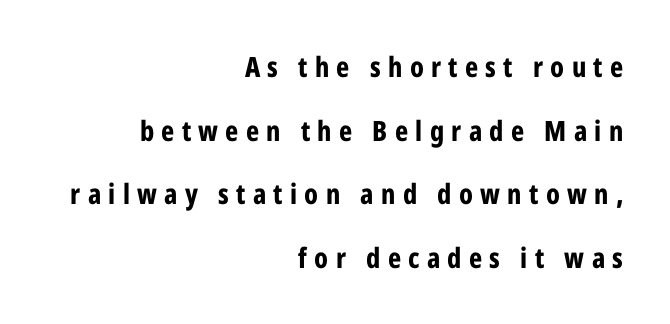
The image shows 28 px bold, condensed sans-serif type, upright; set right-aligned, loose line spacing (2.27x), unusually wide letter spacing (+0.26 em), not underlined; low stroke contrast and a medium x-height.
